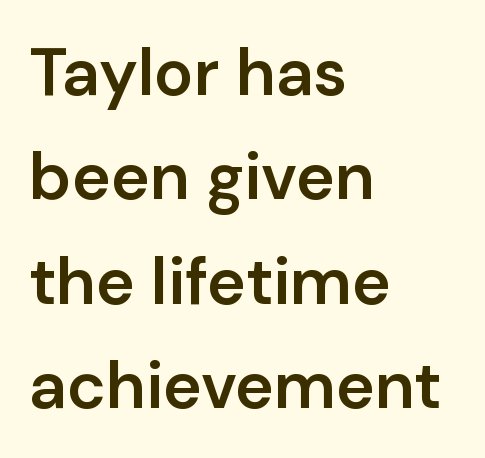
Q: Is the text bold? A: Semi-bold.
Q: Is the text italic (slanted)? A: No, it is upright.
Q: Is the typeface a serif or a sans-serif typeface? A: Sans-serif.
Q: Is the text underlined? A: No.
Q: How is the paragraph aligned? A: Left-aligned.
Q: Is the spacing between letters normal or unusually wide? A: Normal.
Q: Is the spacing between lines tight, normal or loose? A: Normal.
Q: Width (condensed, normal, or wide)? A: Normal.
Q: Stroke contrast? A: Low.
Q: x-height? A: Medium.
Q: Monospaced? A: No.
